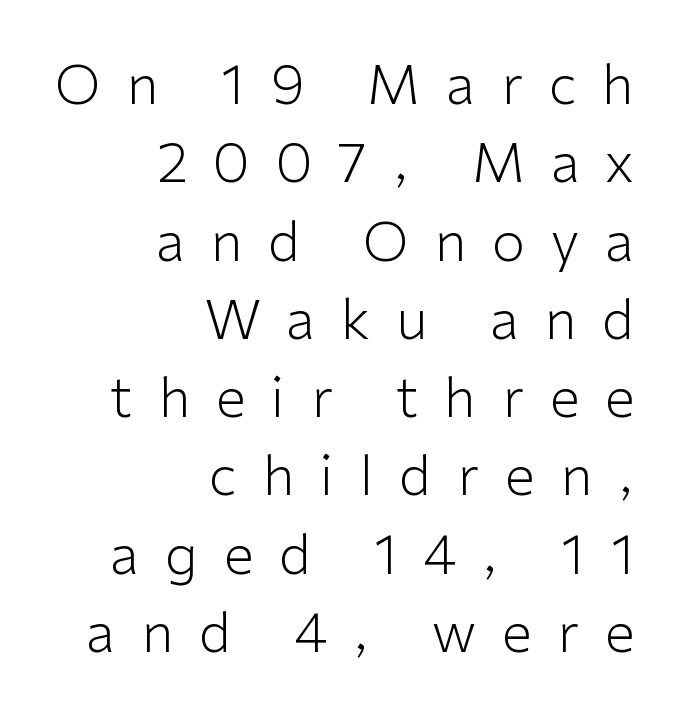
The image shows 54 px light sans-serif type, upright; set right-aligned, normal line spacing (1.45x), unusually wide letter spacing (+0.48 em), not underlined; low stroke contrast and a medium x-height.
